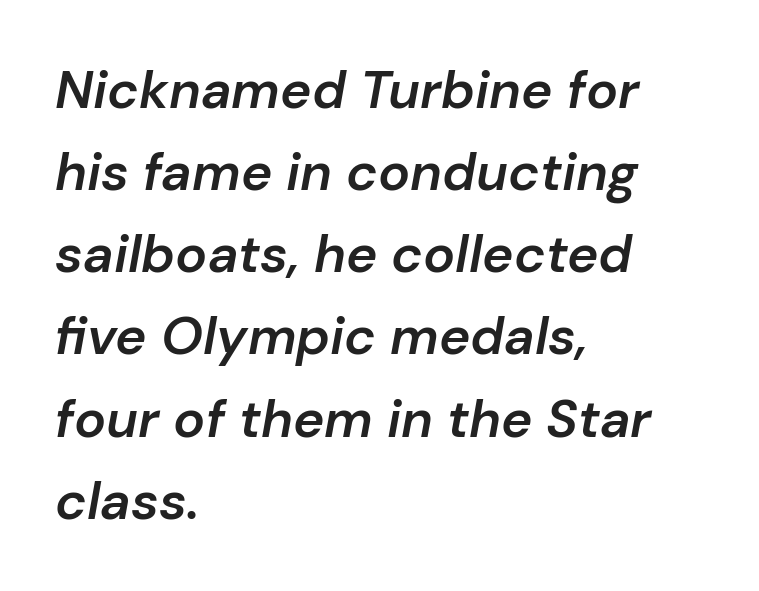
{"italic": "yes", "lean": "right", "slant_degrees": 10, "bold": "semi", "weight": "semibold", "width": "normal", "stroke_contrast": "low", "x_height": "medium", "monospaced": "no", "underline": "no", "align": "left", "line_spacing": "normal", "line_spacing_ratio": 1.55, "letter_spacing": "normal", "letter_spacing_em": 0.0, "glyph_px": 53}
